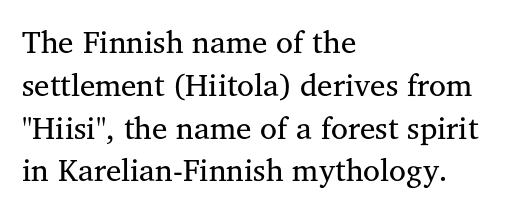
Q: Is the text bold? A: No.
Q: Is the text italic (slanted)? A: No, it is upright.
Q: Is the typeface a serif or a sans-serif typeface? A: Serif.
Q: Is the text underlined? A: No.
Q: How is the paragraph aligned? A: Left-aligned.
Q: Is the spacing between letters normal or unusually wide? A: Normal.
Q: Is the spacing between lines tight, normal or loose? A: Normal.
Q: Width (condensed, normal, or wide)? A: Normal.
Q: Stroke contrast? A: Medium.
Q: x-height? A: Medium.
Q: Monospaced? A: No.
